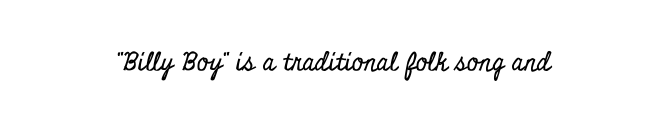
Q: Is the text italic (slanted)? A: Yes.
Q: Is the text underlined? A: No.
Q: How is the paragraph aligned? A: Centered.
Q: Is the spacing between letters normal or unusually wide? A: Normal.
